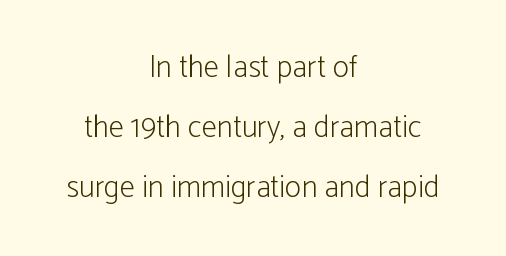
The image shows 31 px light, condensed sans-serif type, upright; set centered, loose line spacing (1.93x), normal letter spacing, not underlined; low stroke contrast and a medium x-height.
